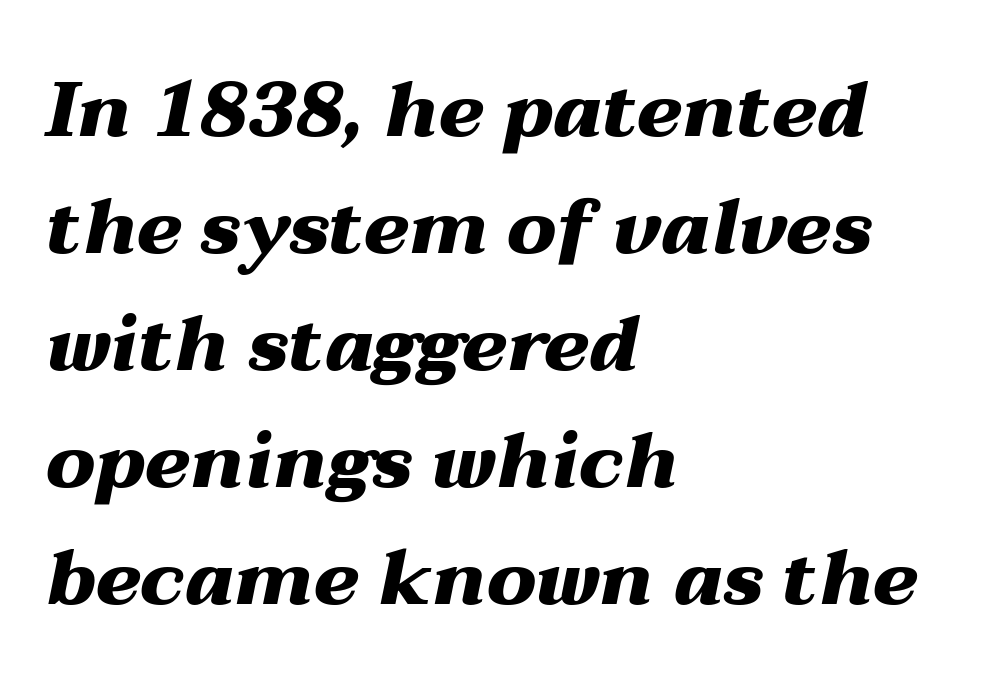
{"italic": "yes", "lean": "right", "slant_degrees": 12, "bold": "yes", "weight": "heavy", "width": "wide", "stroke_contrast": "medium", "x_height": "medium", "monospaced": "no", "underline": "no", "align": "left", "line_spacing": "normal", "line_spacing_ratio": 1.54, "letter_spacing": "normal", "letter_spacing_em": 0.0, "glyph_px": 76}
